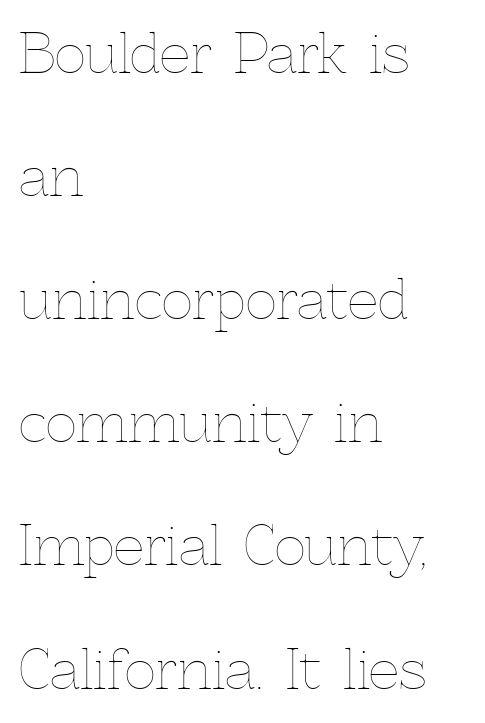
{"italic": "no", "bold": "no", "weight": "thin", "width": "normal", "x_height": "medium", "monospaced": "no", "underline": "no", "align": "left", "line_spacing": "loose", "line_spacing_ratio": 2.28, "letter_spacing": "normal", "letter_spacing_em": 0.0, "glyph_px": 54}
